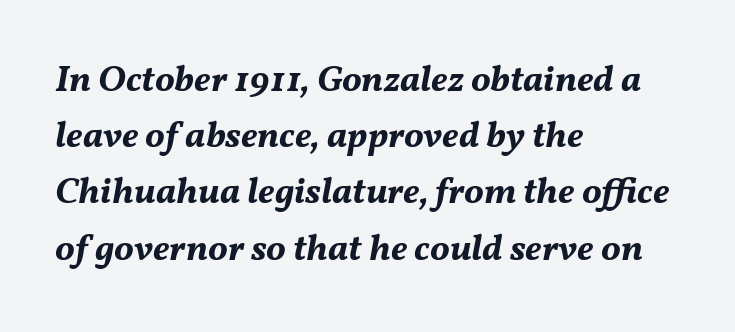
{"italic": "yes", "lean": "right", "slant_degrees": 11, "bold": "yes", "weight": "bold", "width": "normal", "stroke_contrast": "medium", "x_height": "medium", "monospaced": "no", "underline": "no", "align": "left", "line_spacing": "normal", "line_spacing_ratio": 1.52, "letter_spacing": "normal", "letter_spacing_em": 0.0, "glyph_px": 37}
